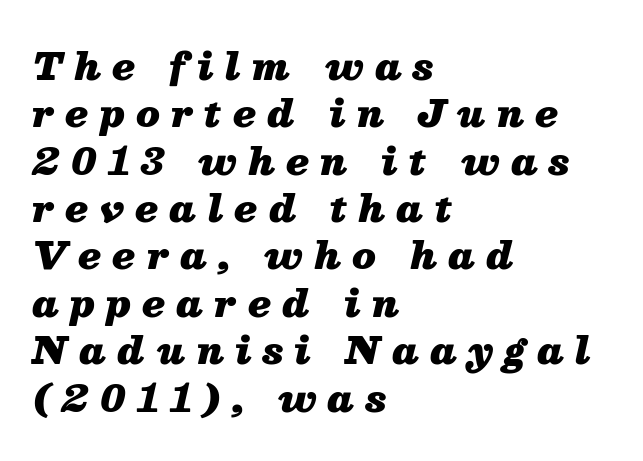
{"italic": "yes", "lean": "right", "slant_degrees": 13, "bold": "yes", "weight": "heavy", "width": "normal", "stroke_contrast": "medium", "x_height": "medium", "monospaced": "no", "underline": "no", "align": "left", "line_spacing": "normal", "line_spacing_ratio": 1.28, "letter_spacing": "wide", "letter_spacing_em": 0.31, "glyph_px": 37}
